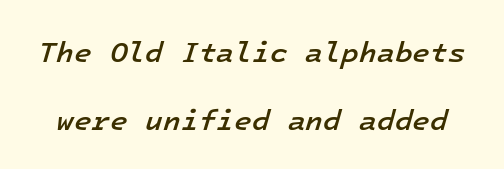
{"italic": "yes", "lean": "right", "slant_degrees": 16, "bold": "semi", "weight": "semibold", "width": "normal", "stroke_contrast": "low", "x_height": "medium", "monospaced": "yes", "underline": "no", "line_spacing": "loose", "line_spacing_ratio": 2.34, "letter_spacing": "normal", "letter_spacing_em": 0.0, "glyph_px": 29}
